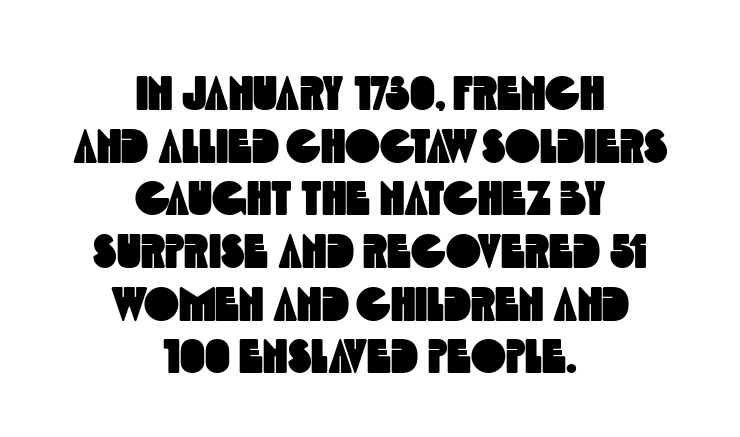
{"serif": "no", "width": "condensed", "x_height": "large", "monospaced": "no", "underline": "no", "align": "center", "line_spacing": "tight", "line_spacing_ratio": 1.12, "letter_spacing": "normal", "letter_spacing_em": 0.0, "glyph_px": 47}
